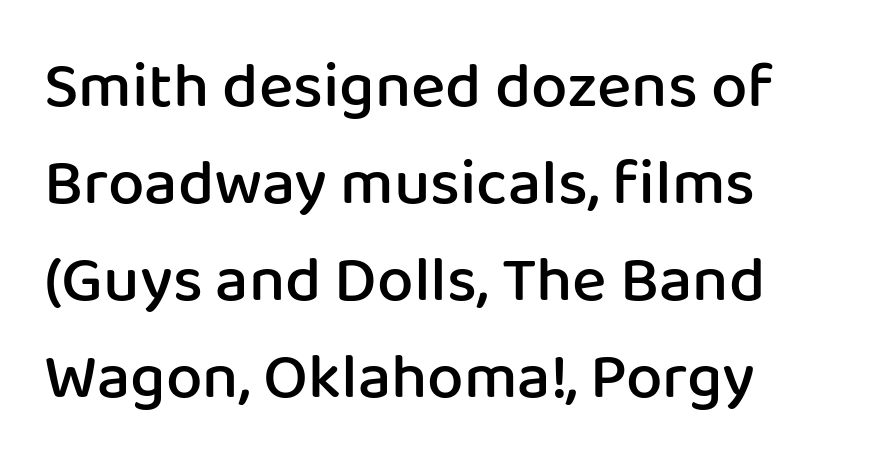
Q: Is the text bold? A: Semi-bold.
Q: Is the text italic (slanted)? A: No, it is upright.
Q: Is the typeface a serif or a sans-serif typeface? A: Sans-serif.
Q: Is the text underlined? A: No.
Q: How is the paragraph aligned? A: Left-aligned.
Q: Is the spacing between letters normal or unusually wide? A: Normal.
Q: Is the spacing between lines tight, normal or loose? A: Normal.
Q: Width (condensed, normal, or wide)? A: Normal.
Q: Stroke contrast? A: Low.
Q: x-height? A: Medium.
Q: Monospaced? A: No.
